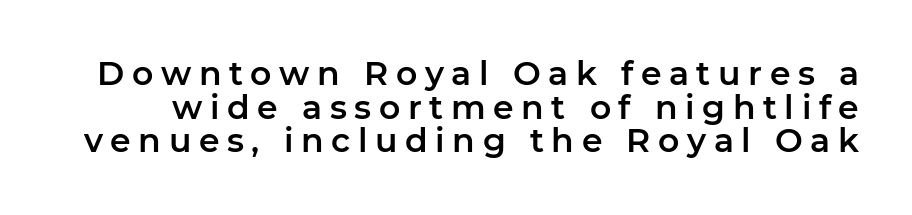
The image shows 33 px sans-serif type, upright; set tight line spacing (1.02x), unusually wide letter spacing (+0.23 em), not underlined; low stroke contrast and a medium x-height.
